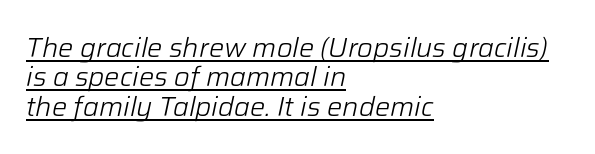
Looking at the ascenders, they clearly lean. The tracking reads as untouched default to a designer's eye. Horizontally, the lines are justified to the leading edge only. The vertical gap from one line to the next is small. A typographer would call this underscored text.
